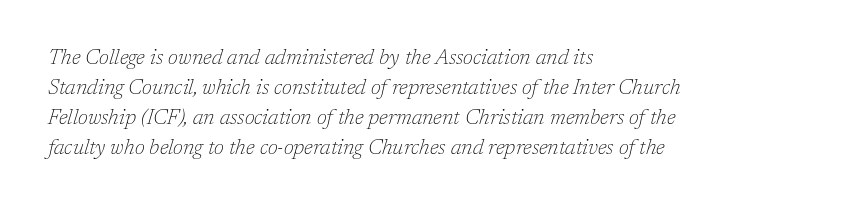
The passage shown leans; its letterforms are oblique. The gap between lines stays unmarked. Each new line begins a customary step beneath the previous one. Tracking here is standard; glyphs follow each other at the usual distance. Ink coverage per letter is moderate at most. The typesetter chose a ragged-right arrangement here.
